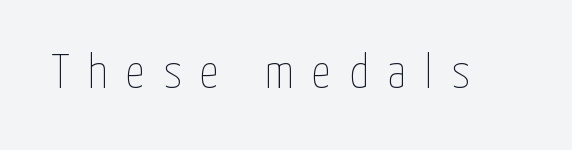
{"italic": "no", "bold": "no", "weight": "thin", "width": "condensed", "stroke_contrast": "low", "x_height": "medium", "monospaced": "no", "underline": "no", "letter_spacing": "wide", "letter_spacing_em": 0.38, "glyph_px": 48}
